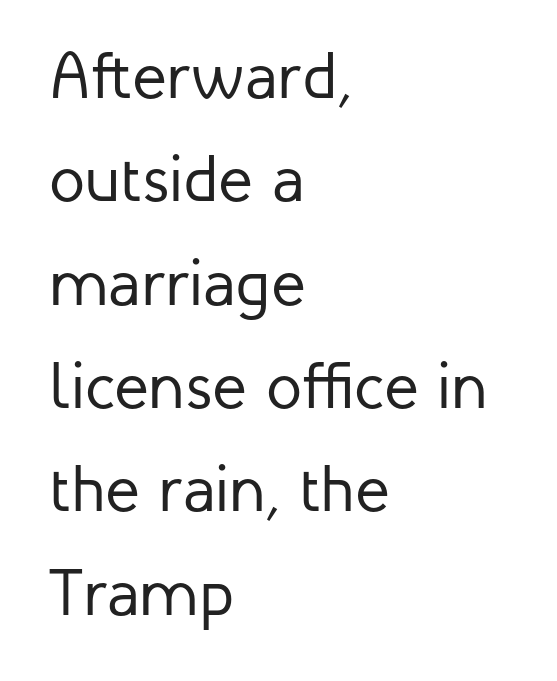
The image shows 65 px regular-weight sans-serif type, upright; set left-aligned, normal line spacing (1.59x), normal letter spacing, not underlined; low stroke contrast and a medium x-height.
